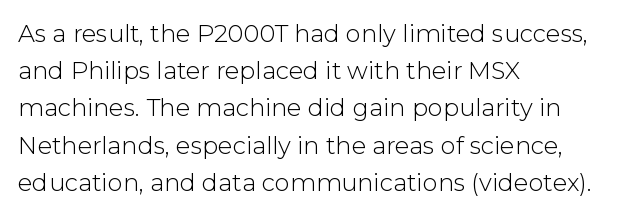
Ordinary non-slanted type is in use. This sample uses plain, unmodified letter spacing. Has an underline been added? It has not. The designer left line spacing at the default. The cut favours lightness, reaching ordinary text weight at its darkest. Layout note: lines flush left.
